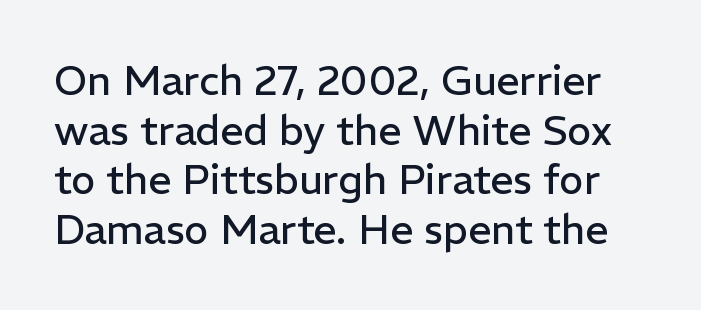
{"serif": "no", "italic": "no", "bold": "no", "weight": "regular", "width": "normal", "stroke_contrast": "low", "x_height": "medium", "monospaced": "no", "underline": "no", "line_spacing_ratio": 1.21, "letter_spacing": "normal", "letter_spacing_em": 0.0, "glyph_px": 41}
